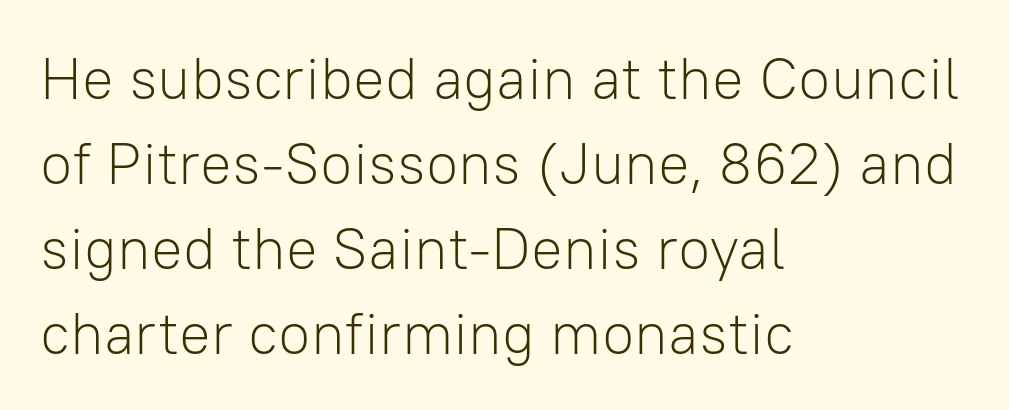
The image shows 59 px light sans-serif type, upright; set left-aligned, normal line spacing (1.44x), normal letter spacing, not underlined; low stroke contrast and a medium x-height.
